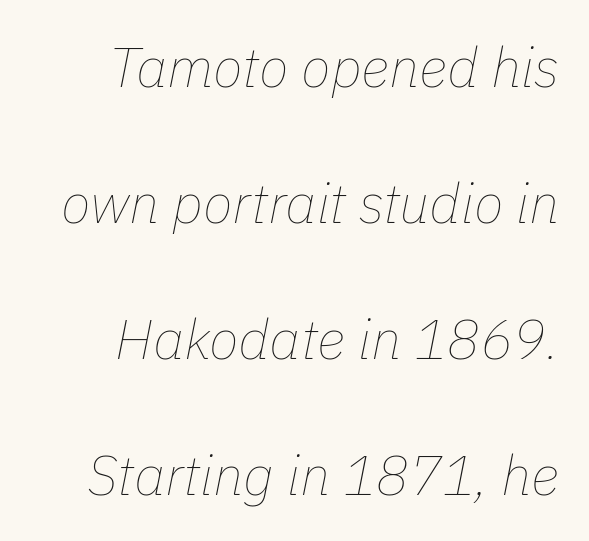
The image shows 55 px thin type, italic (leaning right); set loose line spacing (2.47x), normal letter spacing, not underlined; low stroke contrast and a medium x-height.
